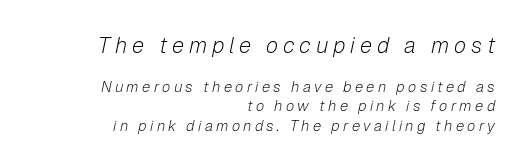
The image shows 22 px text type, italic (leaning right); set right-aligned, normal line spacing (1.29x), unusually wide letter spacing (+0.22 em), not underlined; the first (top) block is 1.47x larger.
